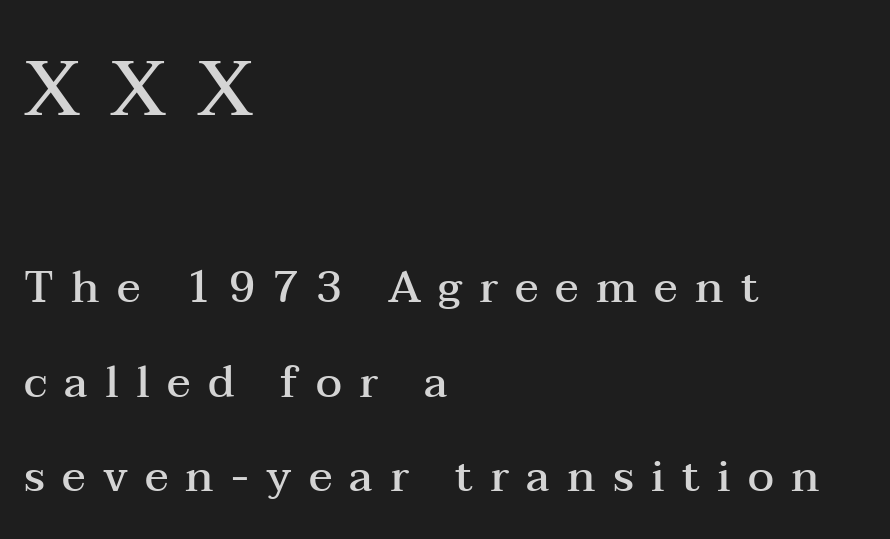
{"serif": "yes", "italic": "no", "bold": "semi", "weight": "semibold", "width": "wide", "stroke_contrast": "medium", "x_height": "medium", "monospaced": "no", "underline": "no", "align": "left", "line_spacing": "loose", "line_spacing_ratio": 2.14, "letter_spacing": "wide", "letter_spacing_em": 0.39, "larger_block": "first", "size_ratio": 1.75, "glyph_px": 77}
